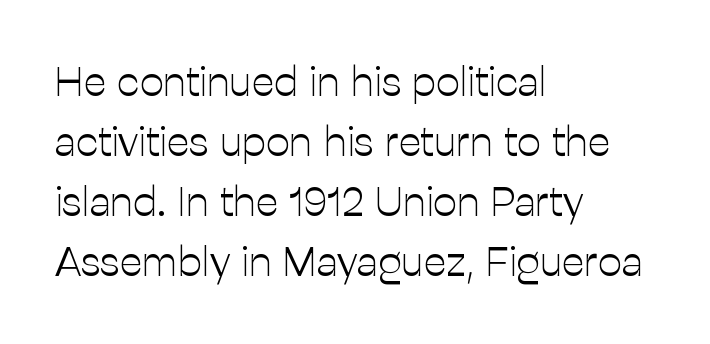
The image shows 42 px light sans-serif type, upright; set left-aligned, normal line spacing (1.43x), normal letter spacing, not underlined; low stroke contrast and a medium x-height.
